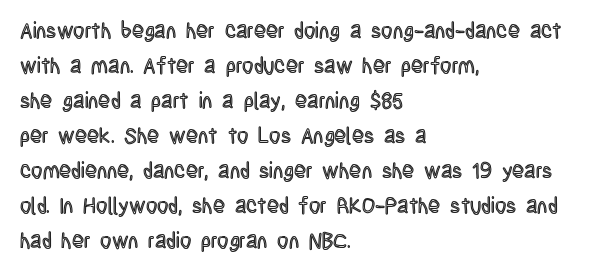
The vertical gap from one line to the next is medium. In terms of posture, this sample is upright. The ragged edge is on the right, which tells us the setting is flush left. Look at the tracking — it's just the regular setting, nothing added. Only glyphs here, with clear space below each row.
